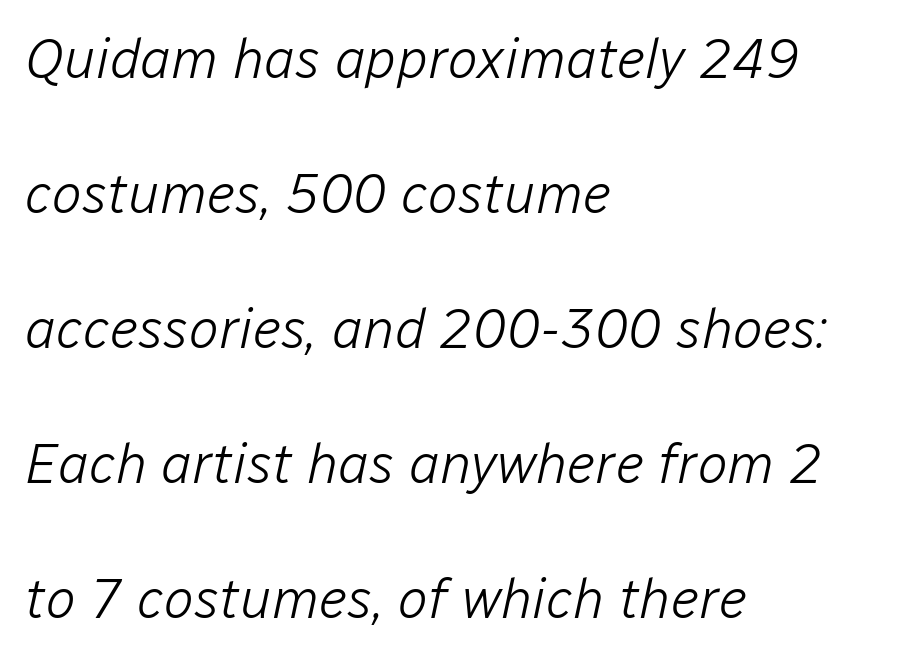
Q: Is the text bold? A: No.
Q: Is the text italic (slanted)? A: Yes, it leans right by about 12 degrees.
Q: Is the text underlined? A: No.
Q: How is the paragraph aligned? A: Left-aligned.
Q: Is the spacing between letters normal or unusually wide? A: Normal.
Q: Is the spacing between lines tight, normal or loose? A: Loose.
Q: Width (condensed, normal, or wide)? A: Normal.
Q: Stroke contrast? A: Low.
Q: x-height? A: Medium.
Q: Monospaced? A: No.
